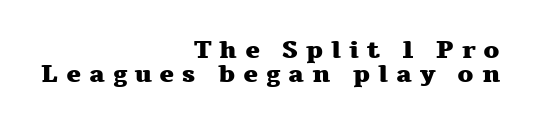
Compared with an ordinary text face, these strokes are far heavier — a full bold. Leading: reduced. The lines are quadded right. Tracking here is generous; glyphs stand well apart from one another. Posture: straight, roman, zero tilt. The gap between lines stays unmarked.
